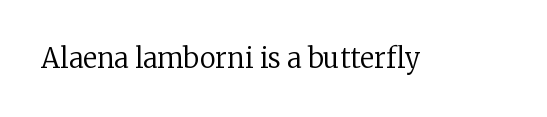
The image shows 27 px text type, upright; set normal letter spacing, not underlined.
